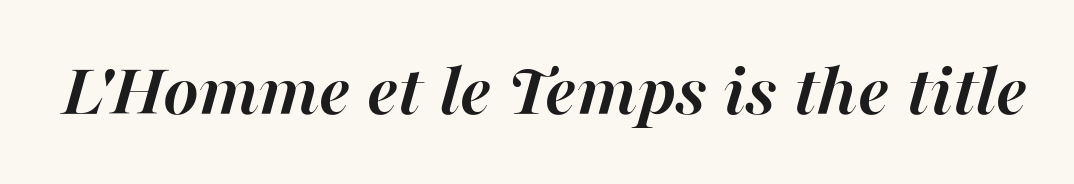
{"italic": "yes", "lean": "right", "slant_degrees": 16, "bold": "yes", "weight": "semibold", "width": "normal", "stroke_contrast": "high", "x_height": "medium", "monospaced": "no", "underline": "no", "letter_spacing": "normal", "letter_spacing_em": 0.0, "glyph_px": 76}
